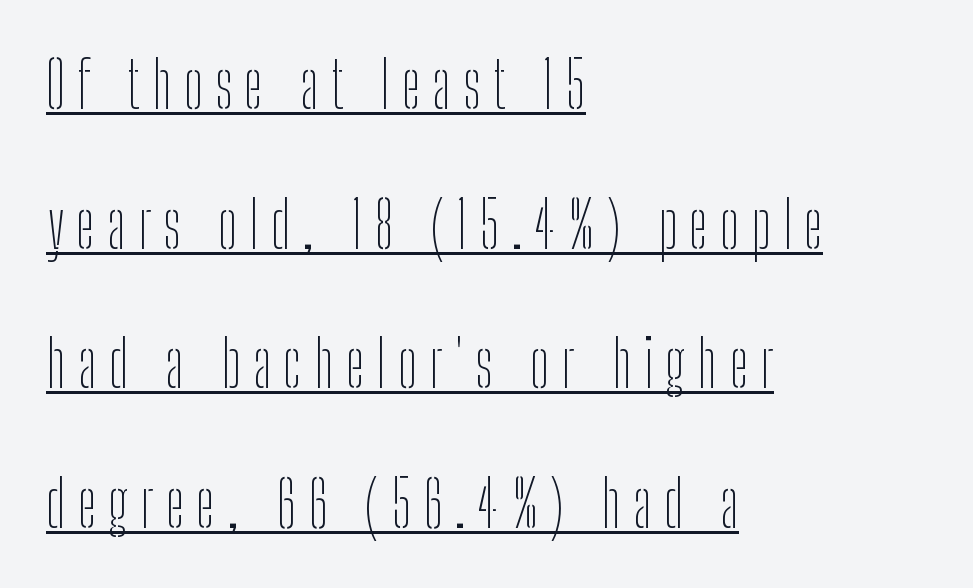
The image shows 64 px thin, condensed sans-serif type, upright; set left-aligned, loose line spacing (2.18x), underlined; low stroke contrast and a medium x-height.
